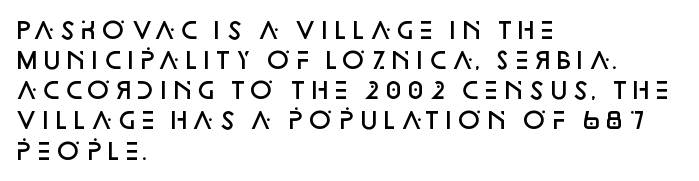
The image shows 23 px text type, upright; set left-aligned, normal line spacing (1.31x), normal letter spacing, not underlined.
